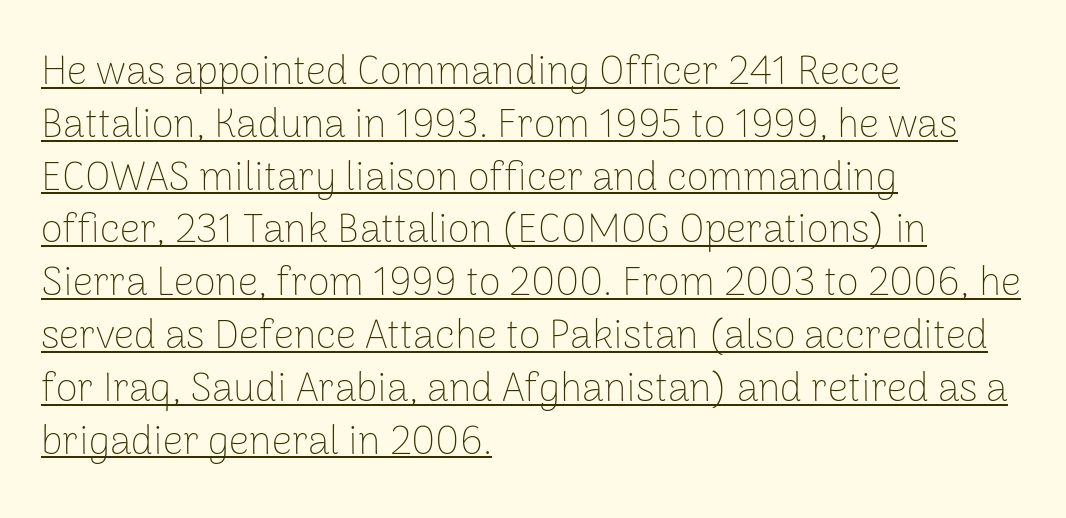
A typesetter would call this leading conventional body-copy spacing. Weight: in the light-to-regular range. Reading down the block, your eye returns to a fixed left position each line. The lettering holds an erect, upright posture throughout.
